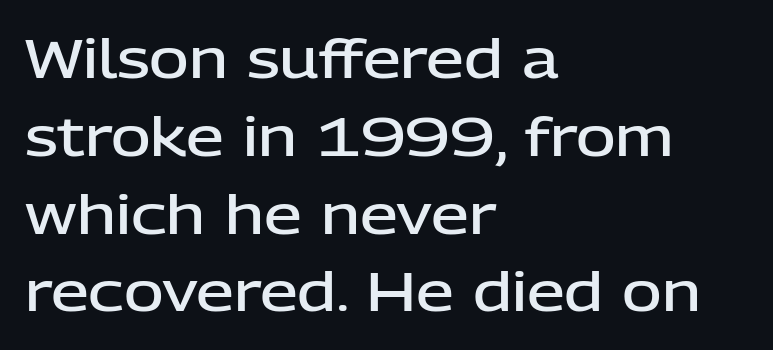
{"serif": "no", "italic": "no", "bold": "semi", "weight": "semibold", "width": "normal", "stroke_contrast": "low", "x_height": "medium", "monospaced": "no", "underline": "no", "align": "left", "line_spacing": "normal", "line_spacing_ratio": 1.44, "letter_spacing": "normal", "letter_spacing_em": 0.0, "glyph_px": 54}
